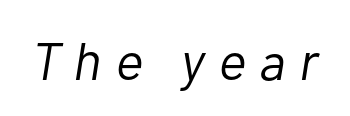
The tracking reads as deliberately expanded to a designer's eye. Observe the lean: these are italic letterforms. Do the characters align in a grid? No, the font is proportional. These glyphs show unthickened strokes, regular width or finer. Rule under the text: the space is simply empty.
